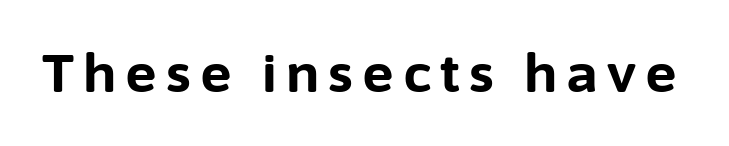
{"serif": "no", "italic": "no", "bold": "yes", "weight": "bold", "width": "normal", "stroke_contrast": "low", "x_height": "medium", "monospaced": "no", "underline": "no", "glyph_px": 53}
